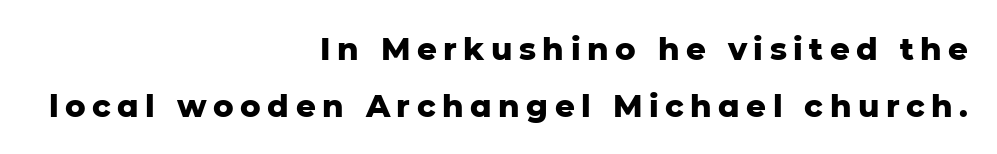
The image shows 31 px heavy sans-serif type, upright; set right-aligned, line spacing 1.83x, unusually wide letter spacing (+0.21 em), not underlined; low stroke contrast and a medium x-height.
